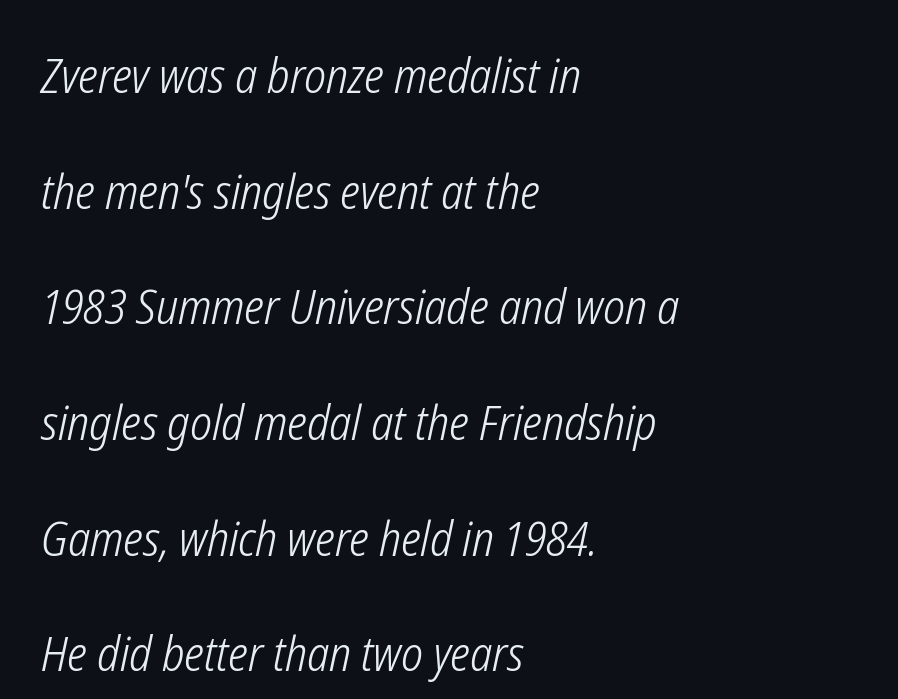
Underline: absent. The strokes are not fattened; the text isn't bold. The lines are quadded left. Compared with typical paragraphs, the rows here are farther apart. No extra tracking has been applied to these lines. Proportional: the letters do not fall into vertical columns.
